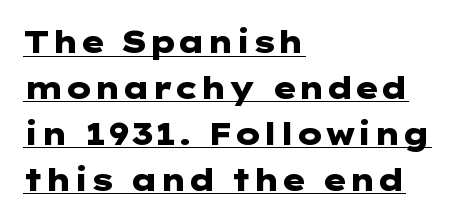
{"serif": "no", "italic": "no", "bold": "yes", "weight": "heavy", "width": "wide", "stroke_contrast": "low", "x_height": "medium", "underline": "yes", "align": "left", "line_spacing": "normal", "line_spacing_ratio": 1.53, "letter_spacing": "normal", "letter_spacing_em": 0.0, "glyph_px": 30}
